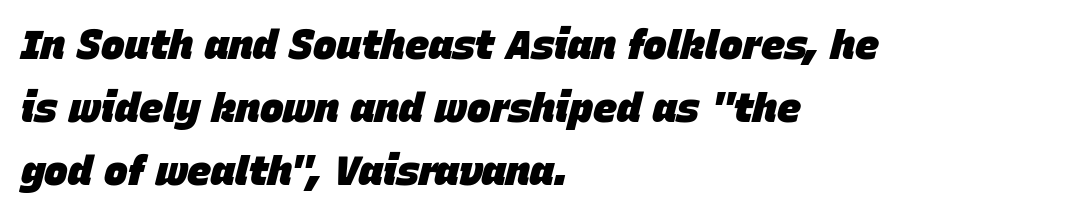
The image shows 40 px heavy type, italic (leaning right); set left-aligned, normal line spacing (1.58x), normal letter spacing, not underlined; low stroke contrast and a large x-height.
